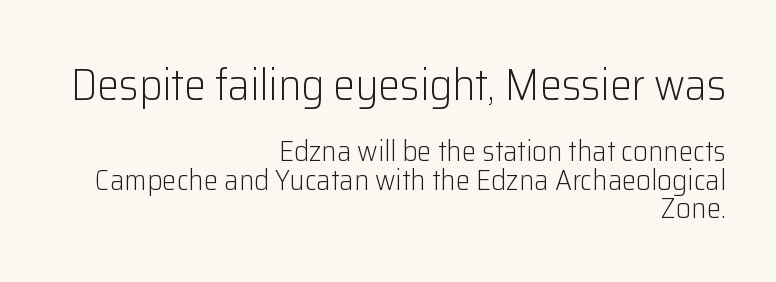
Q: Is the text bold? A: No.
Q: Is the text italic (slanted)? A: No, it is upright.
Q: Is the typeface a serif or a sans-serif typeface? A: Sans-serif.
Q: Is the text underlined? A: No.
Q: How is the paragraph aligned? A: Right-aligned.
Q: Is the spacing between letters normal or unusually wide? A: Normal.
Q: Is the spacing between lines tight, normal or loose? A: Tight.
Q: Which block of text is set in a larger size, the first (top) or the second (bottom)? A: The first (top) one.
Q: Width (condensed, normal, or wide)? A: Normal.
Q: Stroke contrast? A: Low.
Q: x-height? A: Medium.
Q: Monospaced? A: No.
